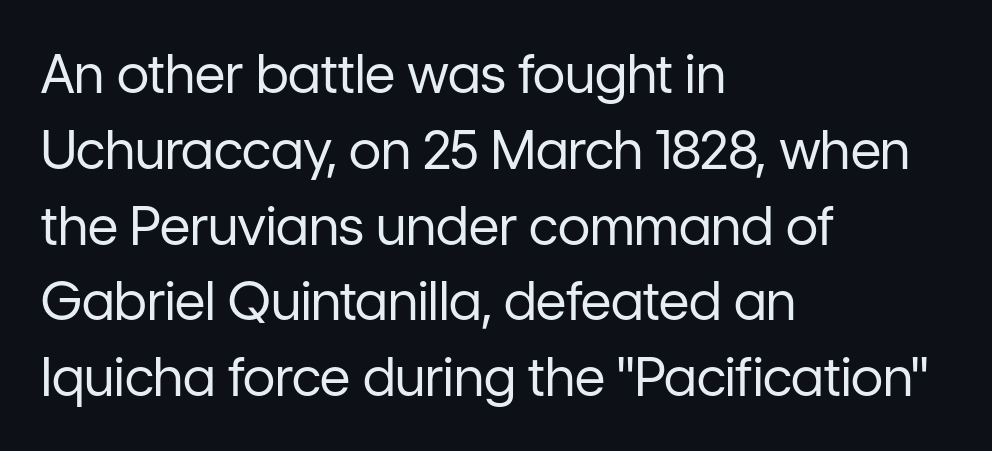
{"serif": "no", "italic": "no", "bold": "no", "weight": "regular", "width": "normal", "stroke_contrast": "low", "x_height": "medium", "monospaced": "no", "underline": "no", "align": "left", "line_spacing": "normal", "line_spacing_ratio": 1.43, "letter_spacing": "normal", "letter_spacing_em": 0.0, "glyph_px": 53}
